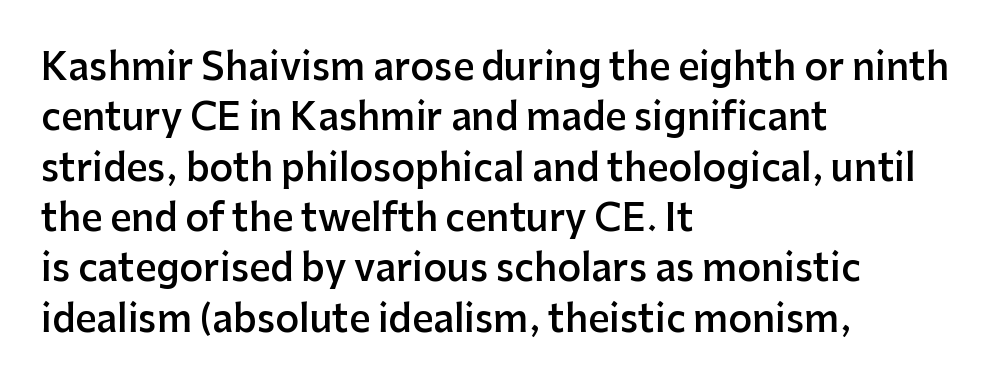
If you drew a ruler down the left edge, every line would touch it. Stems and bowls a touch heavier than normal — semibold. If you drew a line through each stem, it would be perfectly vertical. The letterforms sit shoulder to shoulder at normal distance. Normally led — the rows are evenly, conventionally spaced. The typeface chosen for these lines omits serifs.
